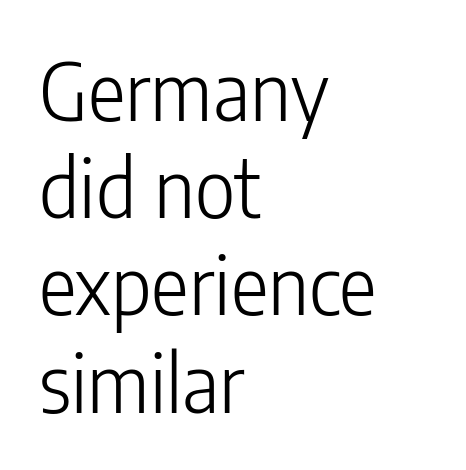
{"serif": "no", "italic": "no", "bold": "no", "weight": "light", "width": "condensed", "stroke_contrast": "low", "x_height": "medium", "monospaced": "no", "underline": "no", "align": "left", "line_spacing_ratio": 1.23, "letter_spacing": "normal", "letter_spacing_em": 0.0, "glyph_px": 79}
